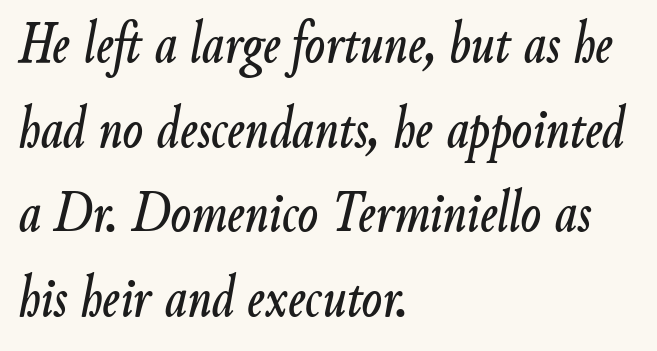
{"italic": "yes", "lean": "right", "slant_degrees": 9, "width": "condensed", "stroke_contrast": "low", "x_height": "small", "monospaced": "no", "underline": "no", "align": "left", "line_spacing": "normal", "line_spacing_ratio": 1.41, "letter_spacing": "normal", "letter_spacing_em": 0.0, "glyph_px": 60}
